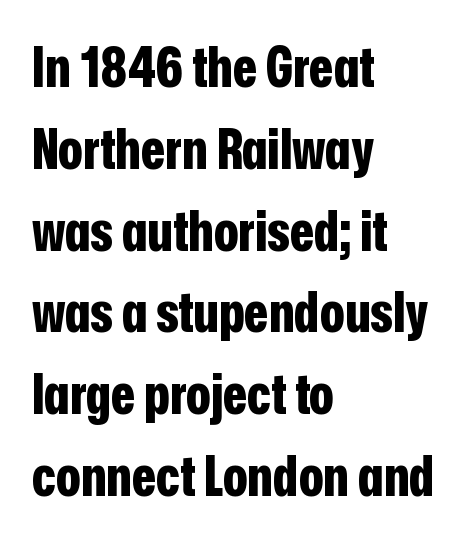
The letters are bold, with thick, heavy strokes. Caption: standard tracking, unaltered. The lines are quadded left. Beneath every word, the page is bare.
